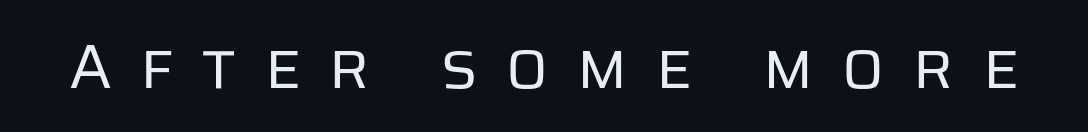
The image shows 63 px regular-weight sans-serif type, upright; set unusually wide letter spacing (+0.43 em), not underlined; low stroke contrast and a large x-height.
